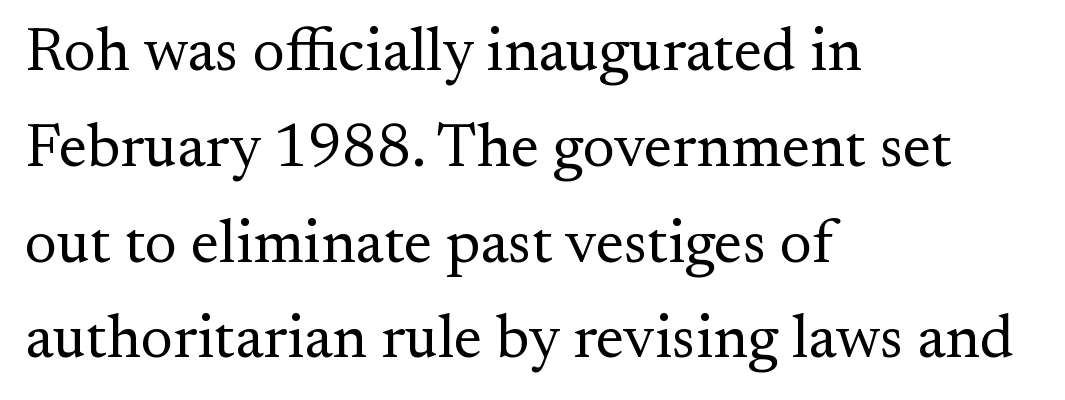
{"serif": "yes", "italic": "no", "bold": "no", "weight": "regular", "width": "normal", "stroke_contrast": "medium", "x_height": "small", "monospaced": "no", "underline": "no", "align": "left", "line_spacing": "normal", "line_spacing_ratio": 1.57, "letter_spacing": "normal", "letter_spacing_em": 0.0, "glyph_px": 61}
